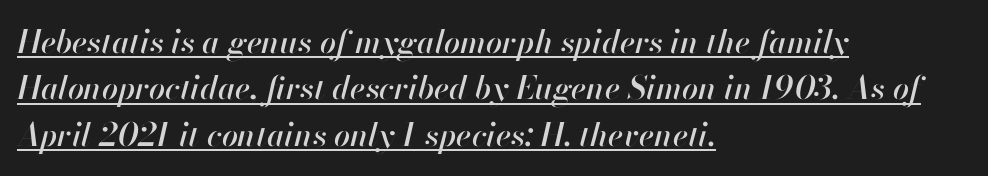
{"italic": "yes", "lean": "right", "slant_degrees": 13, "width": "normal", "stroke_contrast": "high", "x_height": "small", "monospaced": "no", "underline": "yes", "align": "left", "line_spacing": "normal", "line_spacing_ratio": 1.45, "letter_spacing": "normal", "letter_spacing_em": 0.0, "glyph_px": 32}
